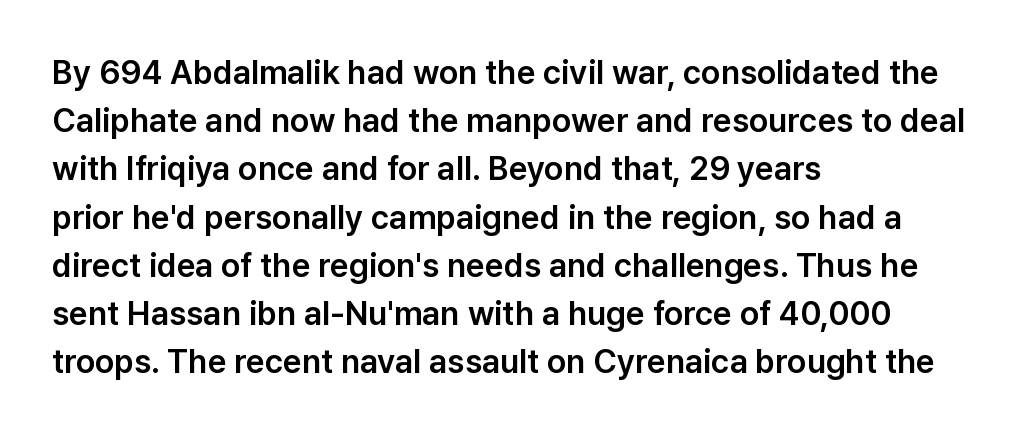
The image shows 33 px sans-serif type, upright; set left-aligned, normal line spacing (1.46x), normal letter spacing, not underlined; low stroke contrast and a medium x-height.
